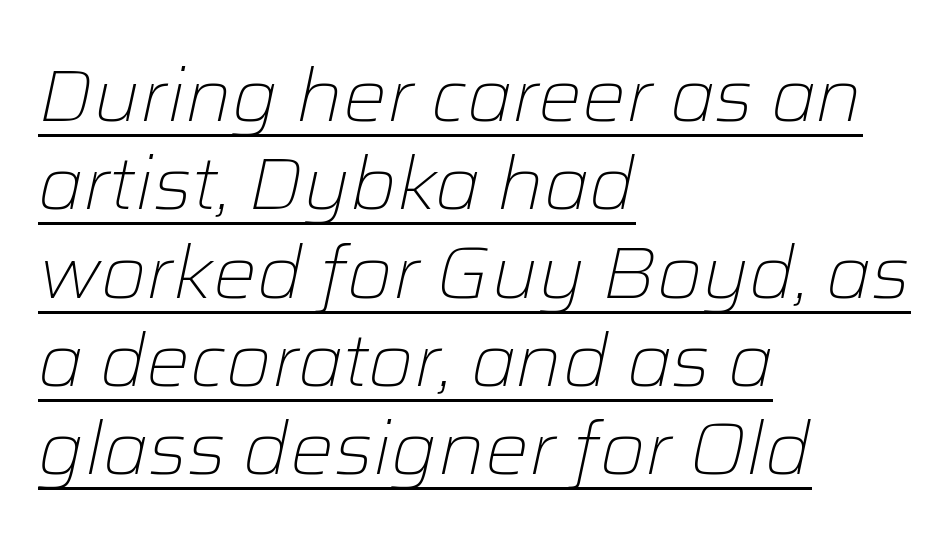
The image shows 73 px light type, italic (leaning right); set left-aligned, line spacing 1.21x, normal letter spacing, underlined; low stroke contrast and a medium x-height.
